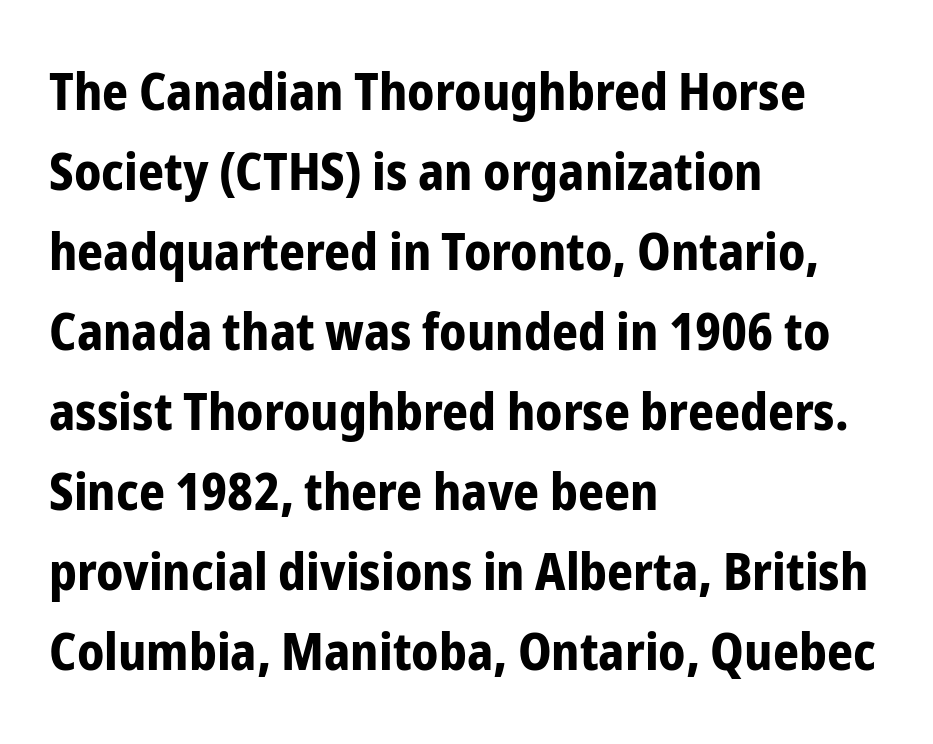
The image shows 51 px bold, condensed sans-serif type, upright; set left-aligned, normal line spacing (1.57x), normal letter spacing, not underlined; low stroke contrast and a medium x-height.
